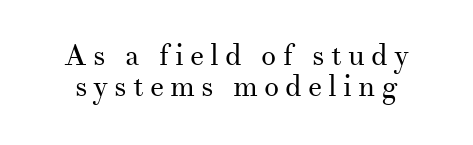
{"serif": "yes", "italic": "no", "bold": "no", "weight": "regular", "width": "normal", "stroke_contrast": "medium", "x_height": "small", "monospaced": "no", "underline": "no", "line_spacing": "tight", "line_spacing_ratio": 1.05, "letter_spacing": "wide", "letter_spacing_em": 0.2, "glyph_px": 30}
